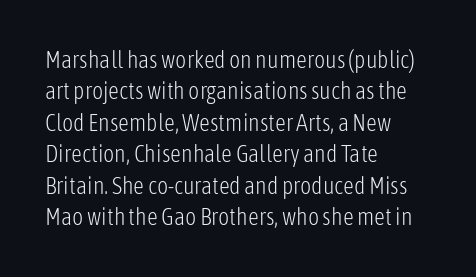
{"italic": "no", "bold": "no", "underline": "no", "align": "left", "line_spacing": "normal", "line_spacing_ratio": 1.31, "letter_spacing": "normal", "letter_spacing_em": 0.0, "glyph_px": 24}
